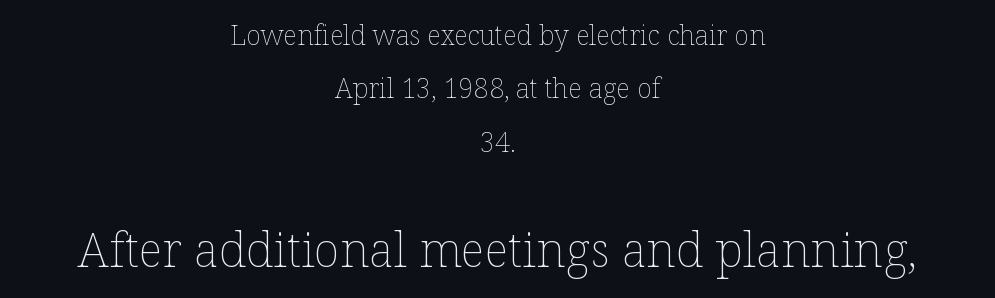
Short and long lines alike share a common midpoint. Leading is clearly above the norm, producing a sparse column. These lines are rendered in a variable-pitch font. Weight class: somewhere from thin through regular. The passage shown has conventional tracking throughout.
